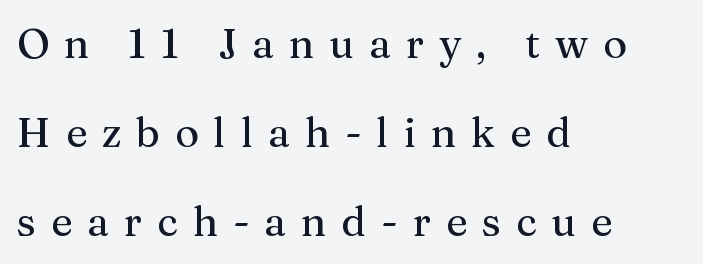
The image shows 41 px serif type, upright; set left-aligned, loose line spacing (2.17x), unusually wide letter spacing (+0.36 em), not underlined; medium stroke contrast and a medium x-height.
